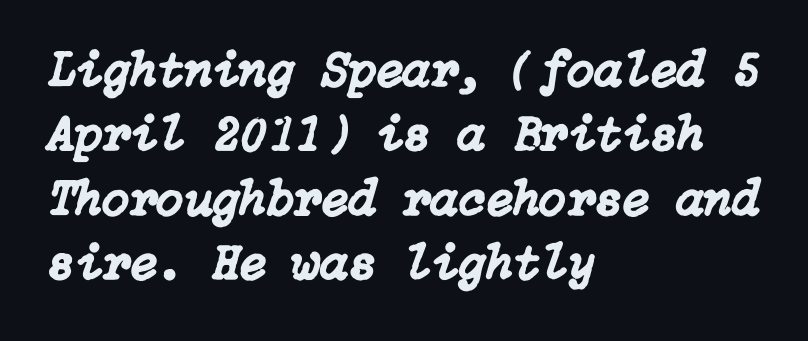
{"italic": "yes", "lean": "right", "slant_degrees": 15, "width": "normal", "stroke_contrast": "low", "x_height": "medium", "underline": "no", "align": "left", "line_spacing": "normal", "line_spacing_ratio": 1.29, "letter_spacing": "normal", "letter_spacing_em": 0.0, "glyph_px": 50}
